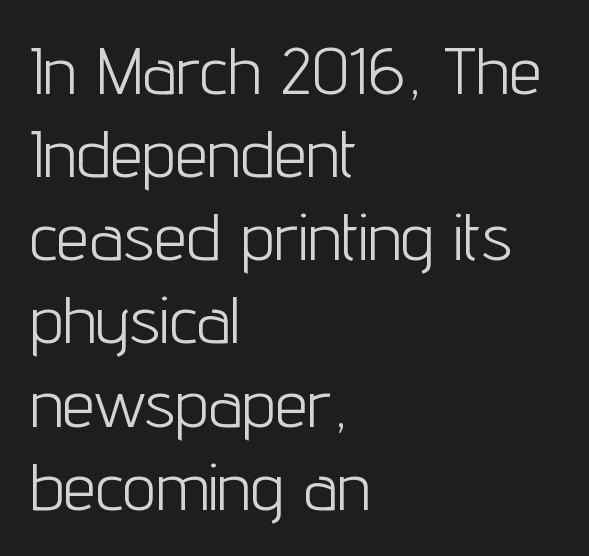
{"serif": "no", "italic": "no", "bold": "no", "weight": "light", "width": "condensed", "stroke_contrast": "low", "x_height": "medium", "monospaced": "no", "underline": "no", "align": "left", "line_spacing": "normal", "line_spacing_ratio": 1.26, "letter_spacing": "normal", "letter_spacing_em": 0.0, "glyph_px": 66}
